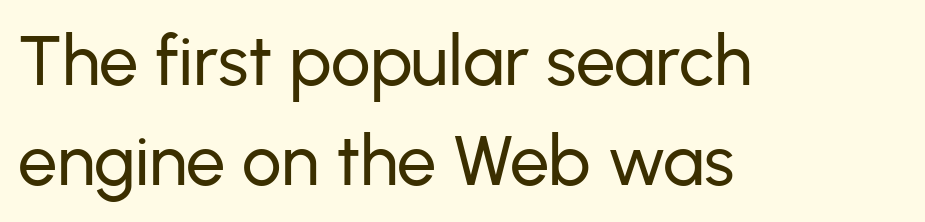
{"serif": "no", "italic": "no", "width": "normal", "stroke_contrast": "low", "x_height": "medium", "monospaced": "no", "underline": "no", "align": "left", "line_spacing": "normal", "line_spacing_ratio": 1.43, "letter_spacing": "normal", "letter_spacing_em": 0.0, "glyph_px": 70}
